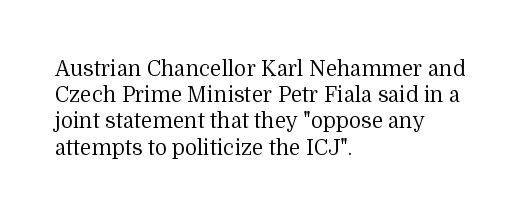
Q: Is the text bold? A: No.
Q: Is the text italic (slanted)? A: No, it is upright.
Q: Is the text underlined? A: No.
Q: How is the paragraph aligned? A: Left-aligned.
Q: Is the spacing between letters normal or unusually wide? A: Normal.
Q: Is the spacing between lines tight, normal or loose? A: Normal.
